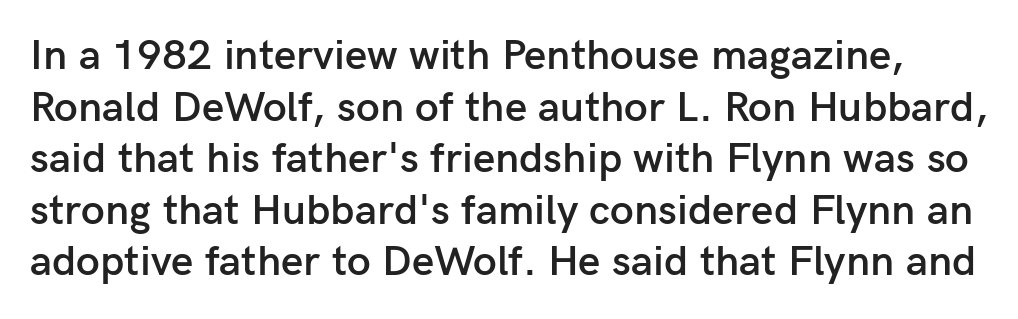
The image shows 43 px semibold sans-serif type, upright; set line spacing 1.2x, normal letter spacing, not underlined; low stroke contrast and a medium x-height.
